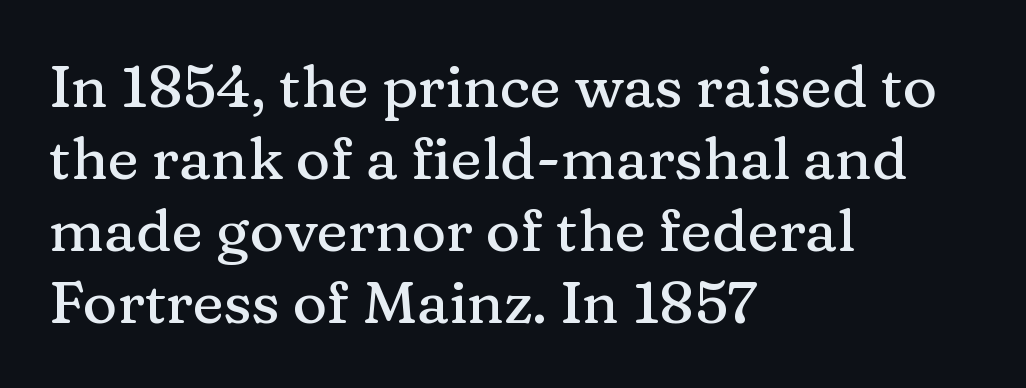
{"serif": "yes", "italic": "no", "width": "normal", "stroke_contrast": "medium", "x_height": "medium", "monospaced": "no", "underline": "no", "align": "left", "line_spacing_ratio": 1.22, "letter_spacing": "normal", "letter_spacing_em": 0.0, "glyph_px": 59}
